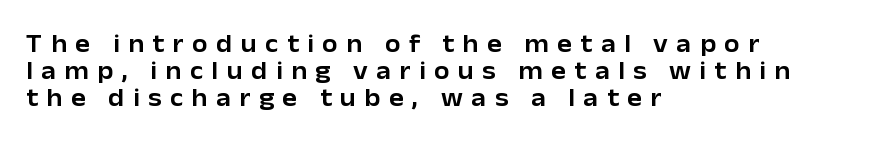
This is roman type, the default non-slanted kind. Students, observe: this is what under-led, compact text looks like. No word sits above an underline. A classic flush-left, rag-right setting is used for this passage. The line texture is sparse and dotted thanks to wide tracking.
